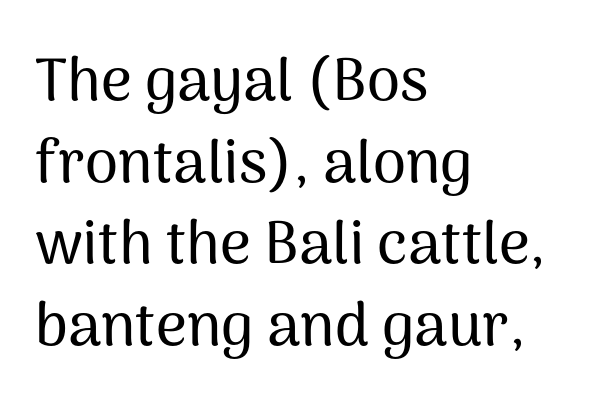
Each new line begins a customary step beneath the previous one. Quick note: underline off. Every stem runs plumb, perpendicular to the baseline. The face used here is proportionally spaced, like ordinary book or web type. Each line starts at the same left margin while the right side varies.
